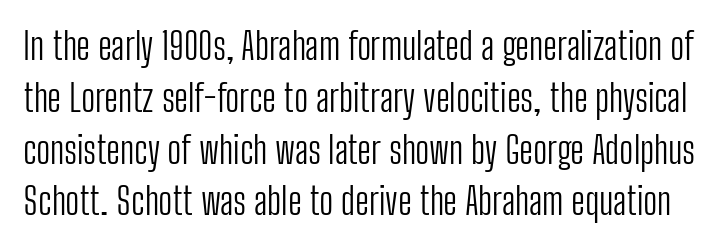
The glyphs are unaccompanied by any horizontal stroke below them. Classification — sans serif. Successive baselines arrive at the customary interval. Varying glyph widths throughout — classic text-font behaviour.
